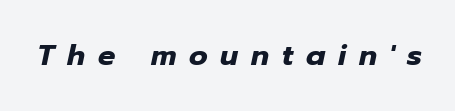
The image shows 29 px heavy type, italic (leaning right); set unusually wide letter spacing (+0.44 em), not underlined; low stroke contrast and a medium x-height.
